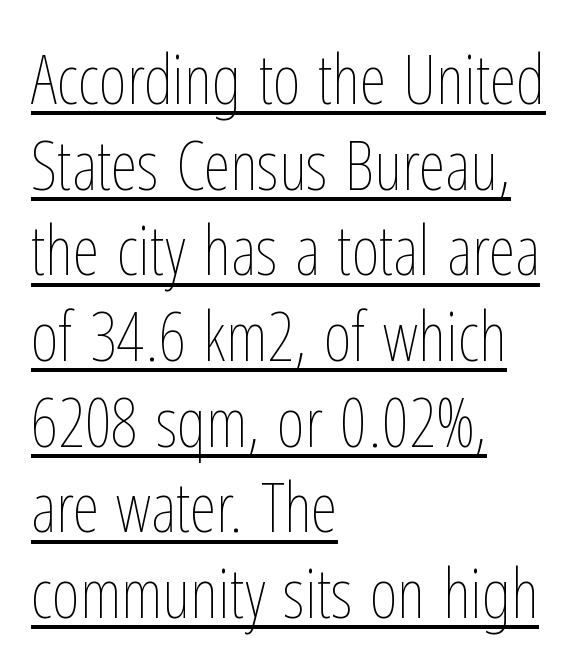
Think of a printed novel: that variable character pitch is what you see here. The type sits square on the baseline with zero lean. The lines sit at an ordinary, default distance from one another. How are the letters spaced? Ordinarily, with no added tracking. The passage shown is not bold in any degree.
